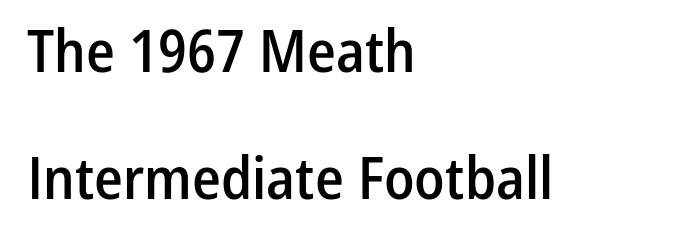
Q: Is the text bold? A: Semi-bold.
Q: Is the text italic (slanted)? A: No, it is upright.
Q: Is the typeface a serif or a sans-serif typeface? A: Sans-serif.
Q: Is the text underlined? A: No.
Q: How is the paragraph aligned? A: Left-aligned.
Q: Is the spacing between letters normal or unusually wide? A: Normal.
Q: Is the spacing between lines tight, normal or loose? A: Loose.
Q: Width (condensed, normal, or wide)? A: Condensed.
Q: Stroke contrast? A: Low.
Q: x-height? A: Medium.
Q: Monospaced? A: No.
